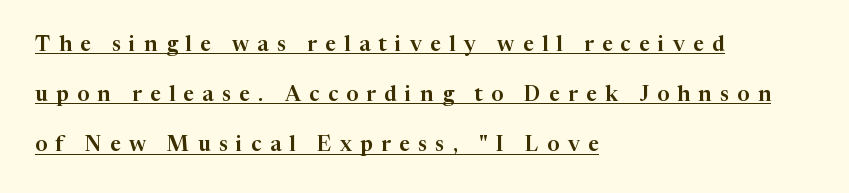
{"italic": "no", "underline": "yes", "align": "left", "line_spacing": "loose", "line_spacing_ratio": 2.39, "letter_spacing": "wide", "letter_spacing_em": 0.4, "glyph_px": 21}
